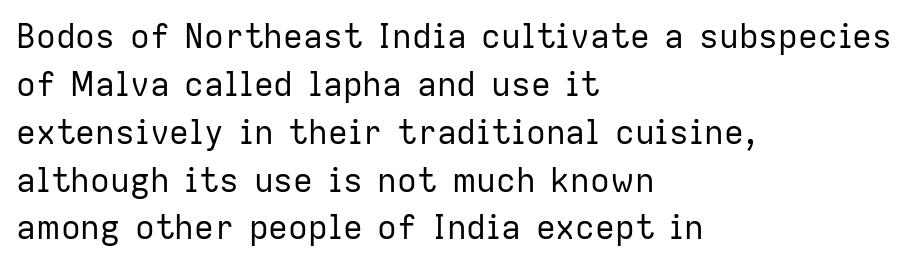
Q: Is the text bold? A: No.
Q: Is the text italic (slanted)? A: No, it is upright.
Q: Is the typeface a serif or a sans-serif typeface? A: Sans-serif.
Q: Is the text underlined? A: No.
Q: How is the paragraph aligned? A: Left-aligned.
Q: Is the spacing between letters normal or unusually wide? A: Normal.
Q: Is the spacing between lines tight, normal or loose? A: Normal.
Q: Width (condensed, normal, or wide)? A: Normal.
Q: Stroke contrast? A: Low.
Q: x-height? A: Medium.
Q: Monospaced? A: No.
